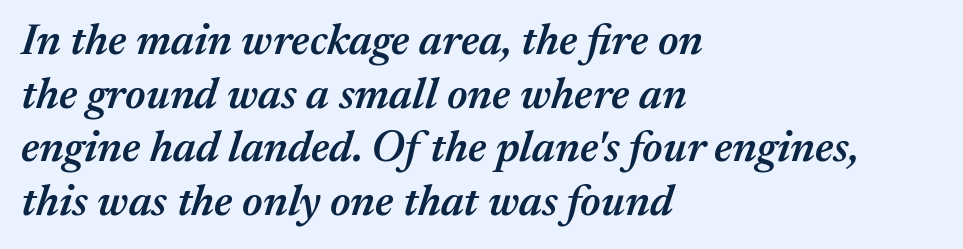
{"italic": "yes", "lean": "right", "slant_degrees": 17, "bold": "semi", "weight": "semibold", "width": "normal", "stroke_contrast": "medium", "x_height": "medium", "monospaced": "no", "underline": "no", "align": "left", "line_spacing_ratio": 1.22, "letter_spacing": "normal", "letter_spacing_em": 0.0, "glyph_px": 44}
